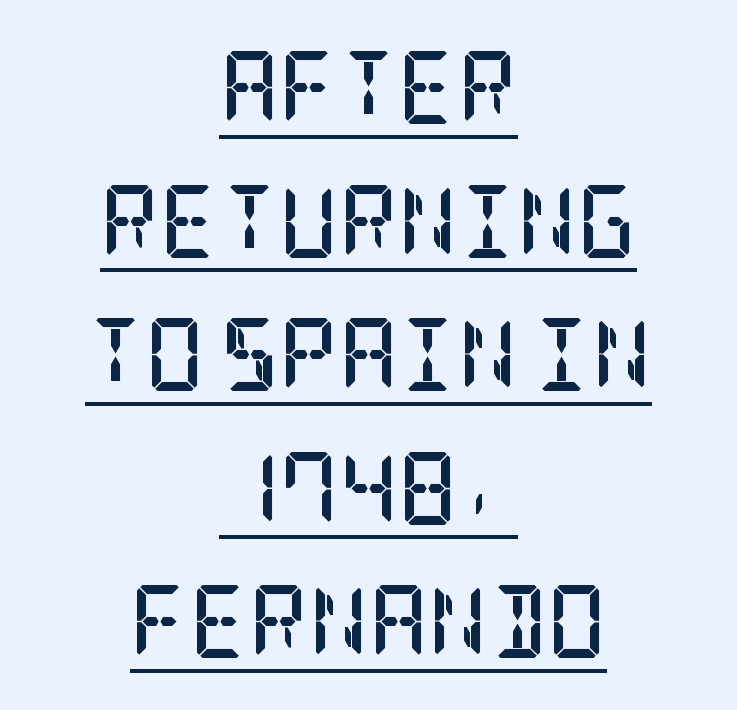
The image shows 73 px semibold, condensed serif type, upright; set centered, line spacing 1.83x, normal letter spacing, underlined; low stroke contrast and a large x-height.
